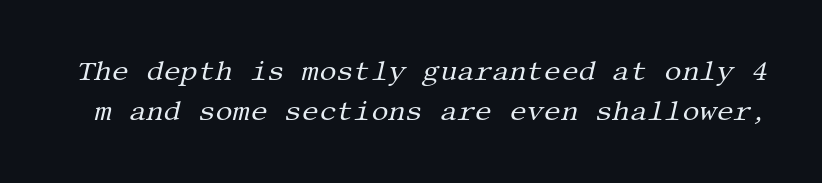
The image shows 27 px text type, italic (leaning right); set normal line spacing (1.5x), normal letter spacing, not underlined.
